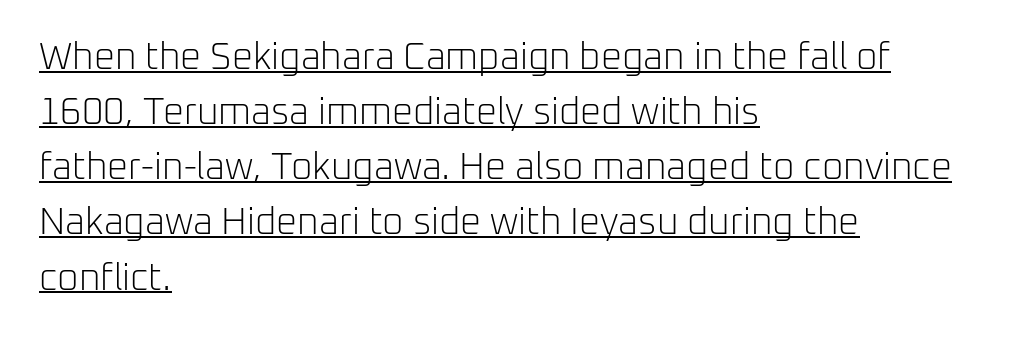
{"serif": "no", "italic": "no", "bold": "no", "weight": "light", "width": "normal", "stroke_contrast": "low", "x_height": "medium", "monospaced": "no", "underline": "yes", "align": "left", "line_spacing": "normal", "line_spacing_ratio": 1.49, "letter_spacing": "normal", "letter_spacing_em": 0.0, "glyph_px": 37}
